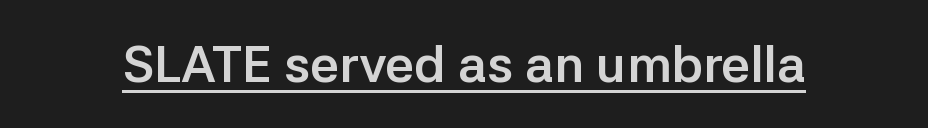
You could not count columns in this text — the font is proportionally spaced. The typesetting leans heavy: a genuine bold. Every word sits above its own underline. The lettering stays uniformly vertical, giving the passage a roman look. Glyph-to-glyph distance matches everyday printed text. Nope, no serifs anywhere on these letters.
